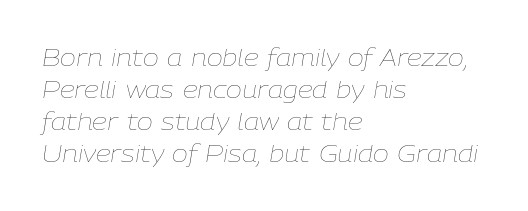
Q: Is the text bold? A: No.
Q: Is the text italic (slanted)? A: Yes, it leans right by about 9 degrees.
Q: Is the text underlined? A: No.
Q: How is the paragraph aligned? A: Left-aligned.
Q: Is the spacing between letters normal or unusually wide? A: Normal.
Q: Is the spacing between lines tight, normal or loose? A: Normal.
